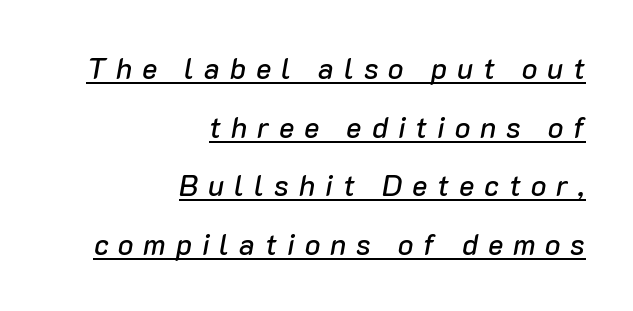
Q: Is the text italic (slanted)? A: Yes, it leans right by about 10 degrees.
Q: Is the text underlined? A: Yes.
Q: How is the paragraph aligned? A: Right-aligned.
Q: Is the spacing between letters normal or unusually wide? A: Unusually wide.
Q: Is the spacing between lines tight, normal or loose? A: Loose.
Q: Width (condensed, normal, or wide)? A: Normal.
Q: Stroke contrast? A: Low.
Q: x-height? A: Medium.
Q: Monospaced? A: No.
